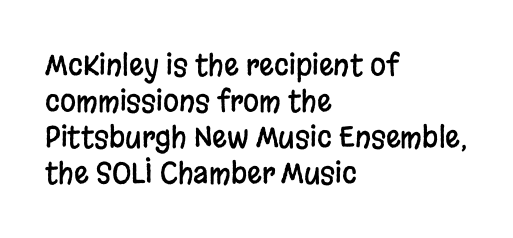
{"serif": "no", "italic": "no", "width": "condensed", "stroke_contrast": "low", "x_height": "large", "monospaced": "no", "underline": "no", "align": "left", "line_spacing_ratio": 1.24, "letter_spacing": "normal", "letter_spacing_em": 0.0, "glyph_px": 29}
